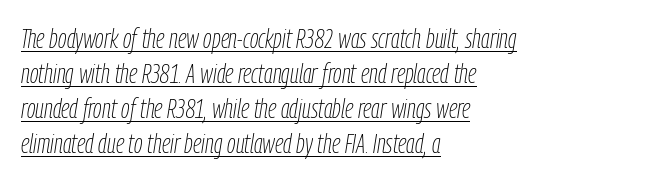
{"italic": "yes", "lean": "right", "slant_degrees": 9, "bold": "no", "underline": "yes", "align": "left", "line_spacing": "normal", "line_spacing_ratio": 1.3, "letter_spacing": "normal", "letter_spacing_em": 0.0, "glyph_px": 27}
